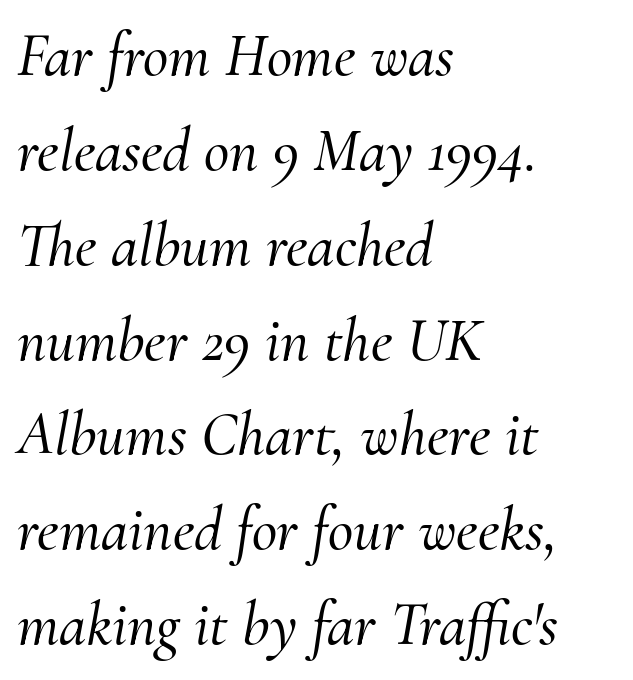
{"serif": "yes", "italic": "yes", "lean": "right", "slant_degrees": 10, "width": "normal", "stroke_contrast": "medium", "x_height": "small", "monospaced": "no", "underline": "no", "align": "left", "line_spacing": "normal", "line_spacing_ratio": 1.53, "letter_spacing": "normal", "letter_spacing_em": 0.0, "glyph_px": 62}
